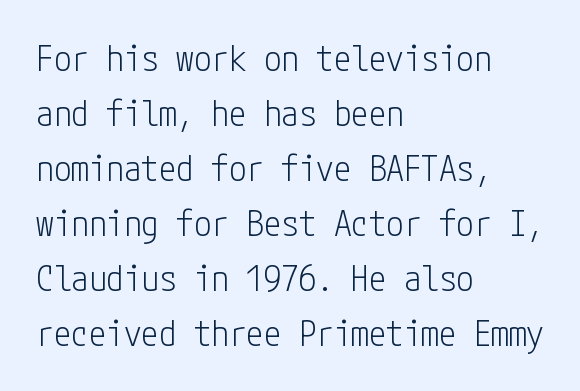
Classification — sans serif. Quick note: not italic, upright. Successive baselines arrive at the customary interval. The strokes are not fattened; the text isn't bold.
